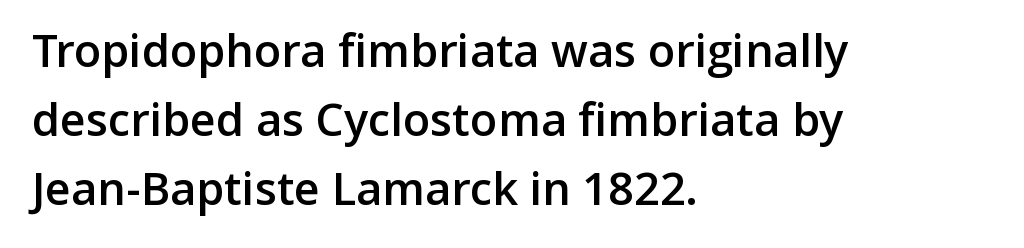
The image shows 45 px semibold sans-serif type, upright; set left-aligned, normal line spacing (1.53x), normal letter spacing, not underlined; low stroke contrast and a medium x-height.
